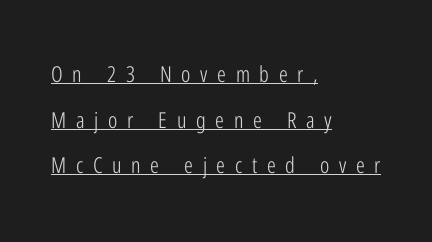
The tracking reads as deliberately expanded to a designer's eye. Nothing heavy about these letters — not bold at all. The rag falls on the right side of this text block. Rows of type keep a wide berth in the vertical direction. Posture: upright roman. Caption: lettering with a line underneath.
